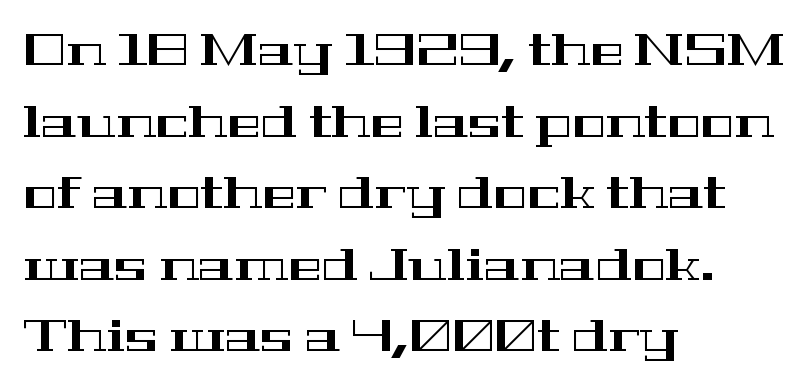
The image shows 45 px wide serif type, upright; set left-aligned, normal line spacing (1.59x), normal letter spacing, not underlined; high stroke contrast and a medium x-height.
